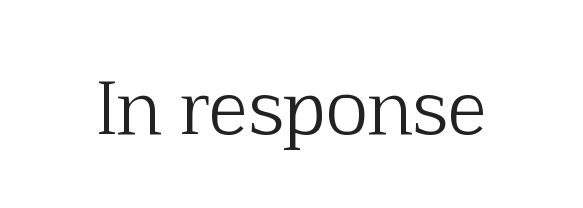
The image shows 73 px light serif type, upright; set normal letter spacing, not underlined; low stroke contrast and a medium x-height.
